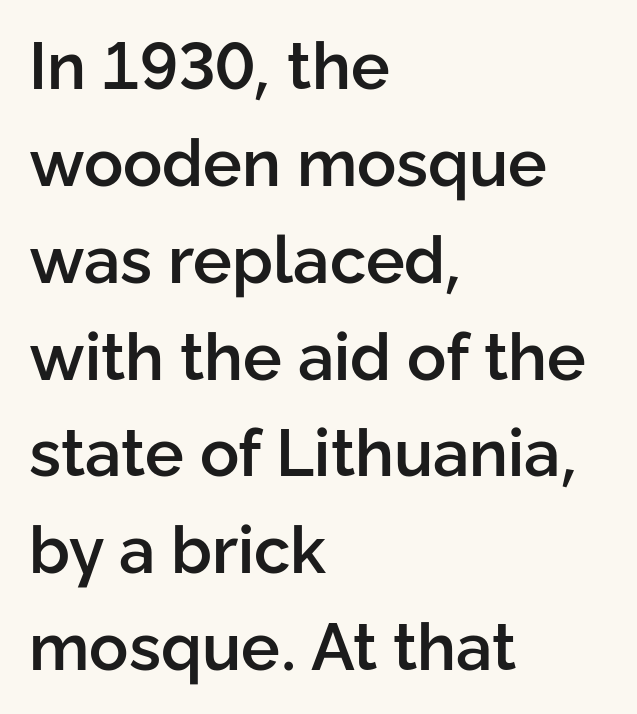
{"serif": "no", "italic": "no", "bold": "semi", "weight": "semibold", "width": "normal", "stroke_contrast": "low", "x_height": "medium", "monospaced": "no", "underline": "no", "align": "left", "line_spacing": "normal", "line_spacing_ratio": 1.49, "letter_spacing": "normal", "letter_spacing_em": 0.0, "glyph_px": 65}
